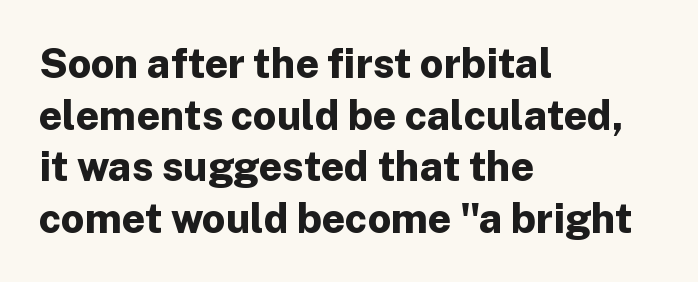
Q: Is the text bold? A: Yes.
Q: Is the text italic (slanted)? A: No, it is upright.
Q: Is the typeface a serif or a sans-serif typeface? A: Sans-serif.
Q: Is the text underlined? A: No.
Q: How is the paragraph aligned? A: Left-aligned.
Q: Is the spacing between letters normal or unusually wide? A: Normal.
Q: Is the spacing between lines tight, normal or loose? A: Normal.
Q: Width (condensed, normal, or wide)? A: Normal.
Q: Stroke contrast? A: Low.
Q: x-height? A: Medium.
Q: Monospaced? A: No.
